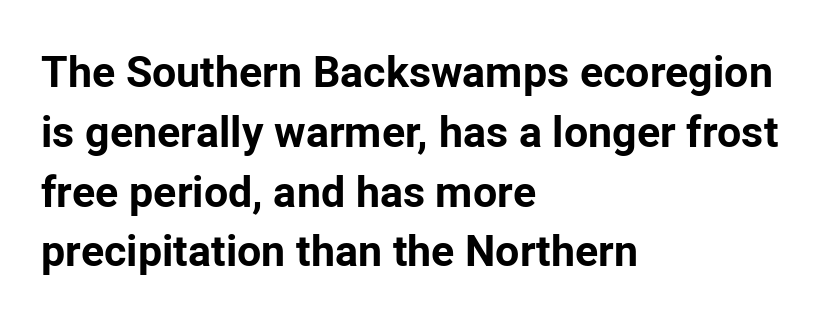
The image shows 43 px bold sans-serif type, upright; set left-aligned, normal line spacing (1.39x), normal letter spacing, not underlined; low stroke contrast and a medium x-height.
